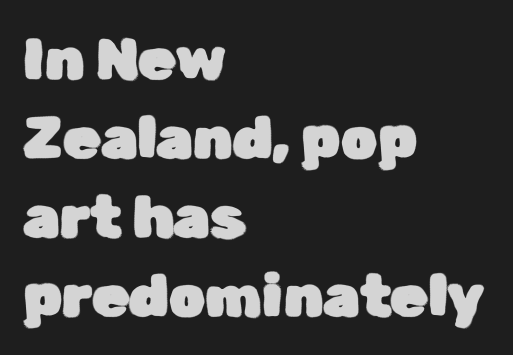
Check the space under the baseline: it is left empty. A normal amount of white space separates one row of letters from the next. The compositor pushed each line to the left boundary. Note the varied advance widths — an 'i' is clearly narrower than an 'm'. Do the letters lean? They stand straight.
